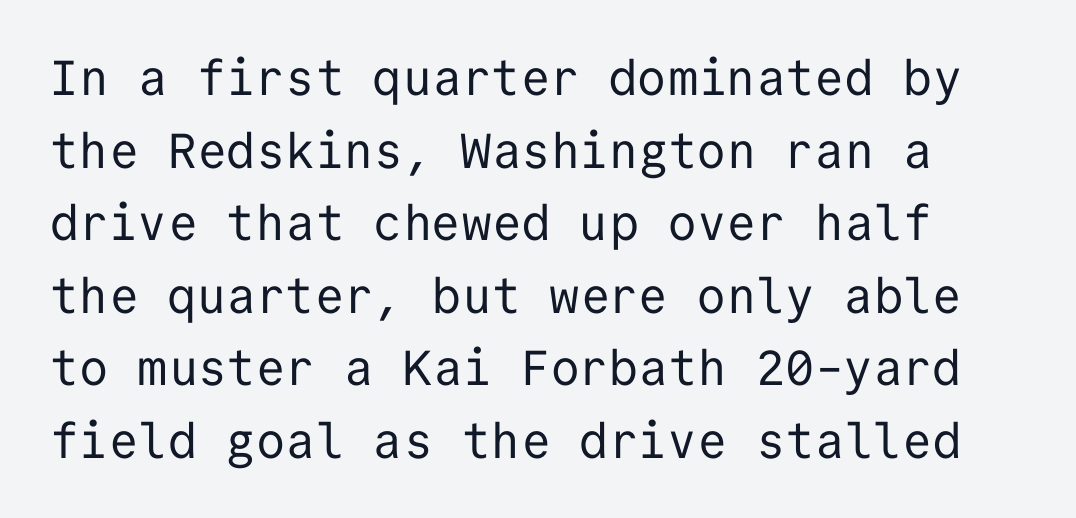
The image shows 49 px regular-weight sans-serif type, upright, monospaced; set normal line spacing (1.48x), normal letter spacing, not underlined; low stroke contrast and a medium x-height.
